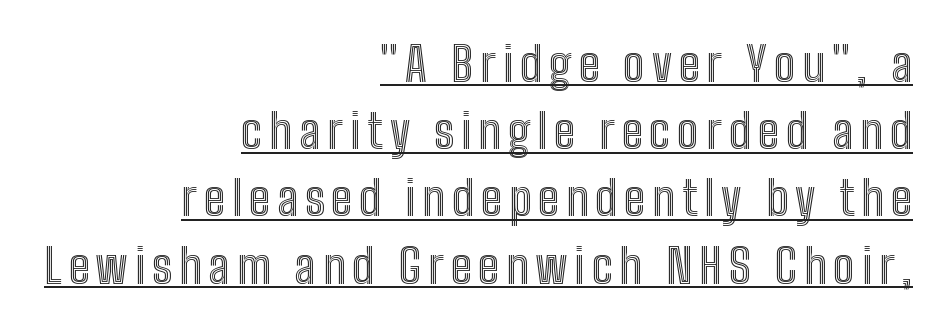
Q: Is the text italic (slanted)? A: No, it is upright.
Q: Is the text underlined? A: Yes.
Q: How is the paragraph aligned? A: Right-aligned.
Q: Is the spacing between lines tight, normal or loose? A: Normal.
Q: Width (condensed, normal, or wide)? A: Condensed.
Q: x-height? A: Medium.
Q: Monospaced? A: No.
